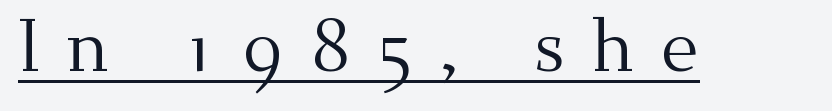
Q: Is the text bold? A: No.
Q: Is the text italic (slanted)? A: No, it is upright.
Q: Is the typeface a serif or a sans-serif typeface? A: Serif.
Q: Is the text underlined? A: Yes.
Q: Is the spacing between letters normal or unusually wide? A: Unusually wide.
Q: Width (condensed, normal, or wide)? A: Normal.
Q: Stroke contrast? A: Medium.
Q: x-height? A: Small.
Q: Monospaced? A: No.
